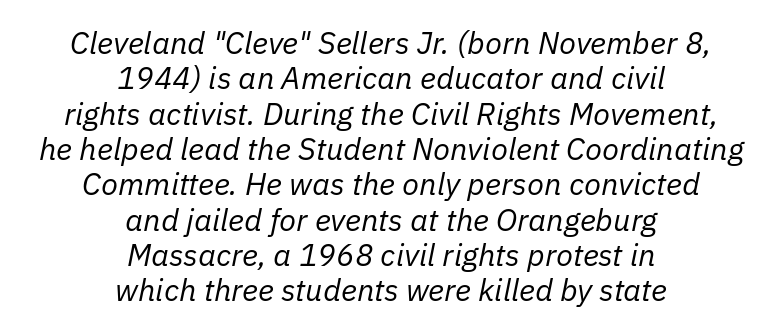
Q: Is the text bold? A: No.
Q: Is the text italic (slanted)? A: Yes, it leans right by about 11 degrees.
Q: Is the text underlined? A: No.
Q: How is the paragraph aligned? A: Centered.
Q: Is the spacing between letters normal or unusually wide? A: Normal.
Q: Is the spacing between lines tight, normal or loose? A: Tight.
Q: Width (condensed, normal, or wide)? A: Normal.
Q: Stroke contrast? A: Low.
Q: x-height? A: Medium.
Q: Monospaced? A: No.
